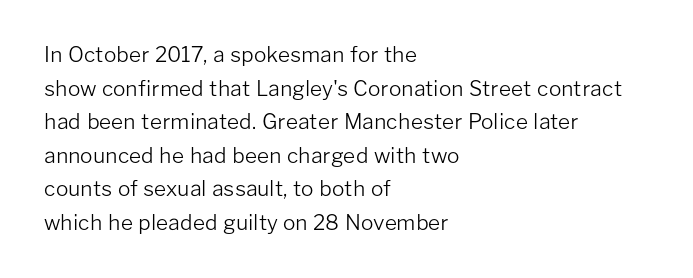
{"italic": "no", "bold": "no", "underline": "no", "align": "left", "line_spacing": "normal", "line_spacing_ratio": 1.6, "letter_spacing": "normal", "letter_spacing_em": 0.0, "glyph_px": 21}
